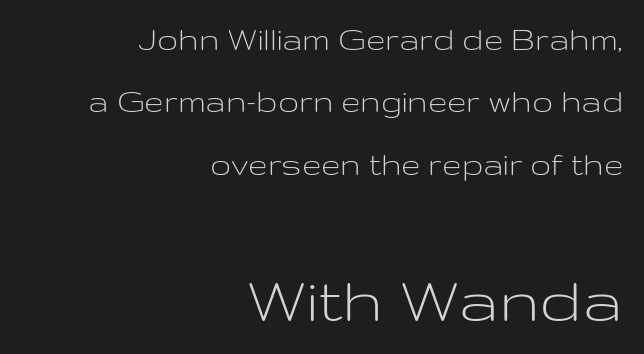
Q: Is the text bold? A: No.
Q: Is the text italic (slanted)? A: No, it is upright.
Q: Is the typeface a serif or a sans-serif typeface? A: Sans-serif.
Q: Is the text underlined? A: No.
Q: How is the paragraph aligned? A: Right-aligned.
Q: Is the spacing between letters normal or unusually wide? A: Normal.
Q: Which block of text is set in a larger size, the first (top) or the second (bottom)? A: The second (bottom) one.
Q: Width (condensed, normal, or wide)? A: Wide.
Q: Stroke contrast? A: Low.
Q: x-height? A: Medium.
Q: Monospaced? A: No.
